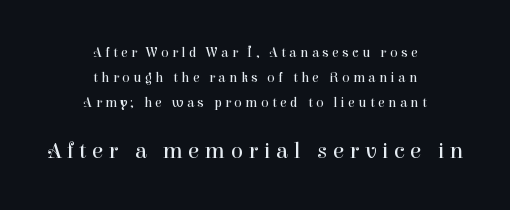
The zone under the glyphs is completely vacant. This rendering widens character spacing well past its baseline value. Bigger letters appear in the bottom chunk; the top chunk is reduced. A student would call this center alignment; a typographer would say set centered. Style check: upright.
